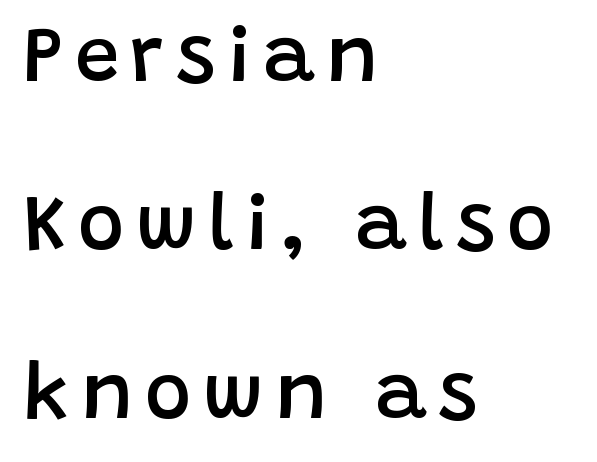
{"serif": "no", "italic": "no", "bold": "semi", "weight": "semibold", "width": "normal", "stroke_contrast": "low", "x_height": "large", "monospaced": "no", "underline": "no", "align": "left", "line_spacing": "loose", "line_spacing_ratio": 2.13, "glyph_px": 79}
